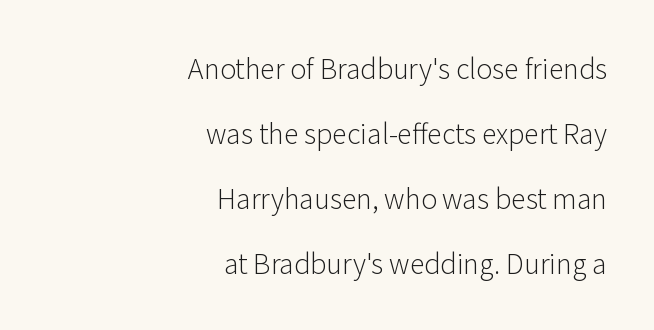
Q: Is the text bold? A: No.
Q: Is the text italic (slanted)? A: No, it is upright.
Q: Is the text underlined? A: No.
Q: How is the paragraph aligned? A: Right-aligned.
Q: Is the spacing between letters normal or unusually wide? A: Normal.
Q: Is the spacing between lines tight, normal or loose? A: Loose.
